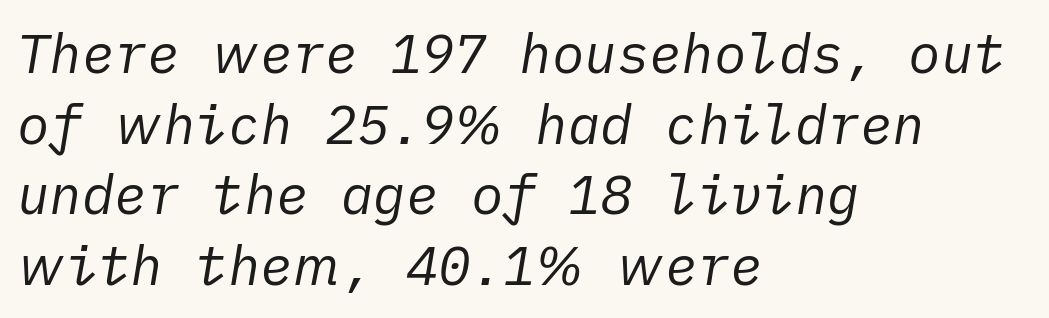
{"italic": "yes", "lean": "right", "slant_degrees": 10, "bold": "no", "weight": "regular", "width": "normal", "stroke_contrast": "low", "x_height": "medium", "underline": "no", "align": "left", "line_spacing": "normal", "line_spacing_ratio": 1.31, "letter_spacing": "normal", "letter_spacing_em": 0.0, "glyph_px": 54}
